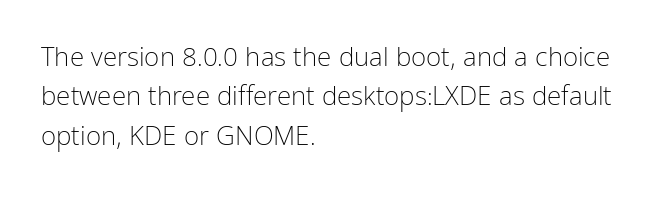
Q: Is the text bold? A: No.
Q: Is the text italic (slanted)? A: No, it is upright.
Q: Is the text underlined? A: No.
Q: How is the paragraph aligned? A: Left-aligned.
Q: Is the spacing between letters normal or unusually wide? A: Normal.
Q: Is the spacing between lines tight, normal or loose? A: Normal.
